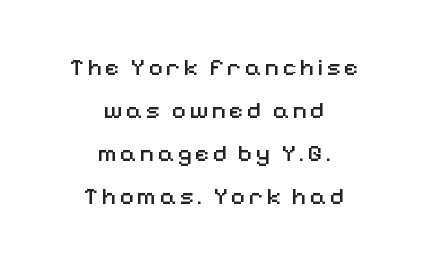
The image shows 25 px text type, upright; set centered, line spacing 1.72x, not underlined.
